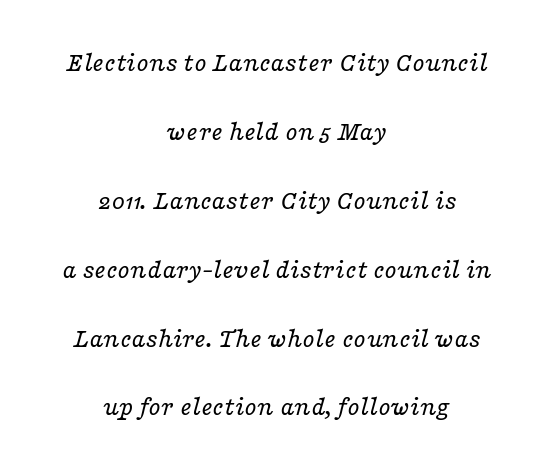
Q: Is the text bold? A: No.
Q: Is the text italic (slanted)? A: Yes, it leans right by about 16 degrees.
Q: Is the typeface a serif or a sans-serif typeface? A: Serif.
Q: Is the text underlined? A: No.
Q: How is the paragraph aligned? A: Centered.
Q: Is the spacing between letters normal or unusually wide? A: Normal.
Q: Is the spacing between lines tight, normal or loose? A: Loose.
Q: Width (condensed, normal, or wide)? A: Wide.
Q: Stroke contrast? A: Low.
Q: x-height? A: Medium.
Q: Monospaced? A: No.
